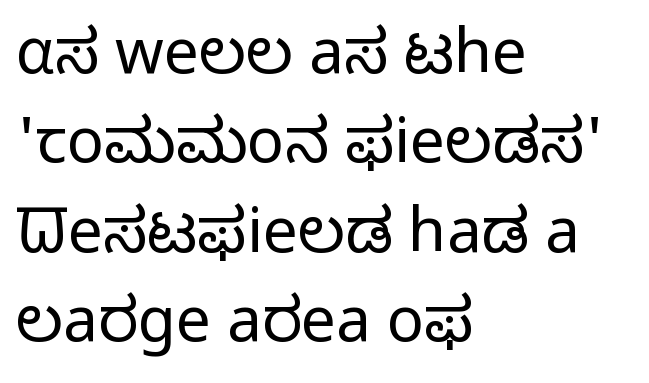
Q: Is the text bold? A: No.
Q: Is the text italic (slanted)? A: No, it is upright.
Q: Is the typeface a serif or a sans-serif typeface? A: Sans-serif.
Q: Is the text underlined? A: No.
Q: How is the paragraph aligned? A: Left-aligned.
Q: Is the spacing between letters normal or unusually wide? A: Normal.
Q: Is the spacing between lines tight, normal or loose? A: Normal.
Q: Width (condensed, normal, or wide)? A: Normal.
Q: Stroke contrast? A: Low.
Q: x-height? A: Medium.
Q: Monospaced? A: No.
